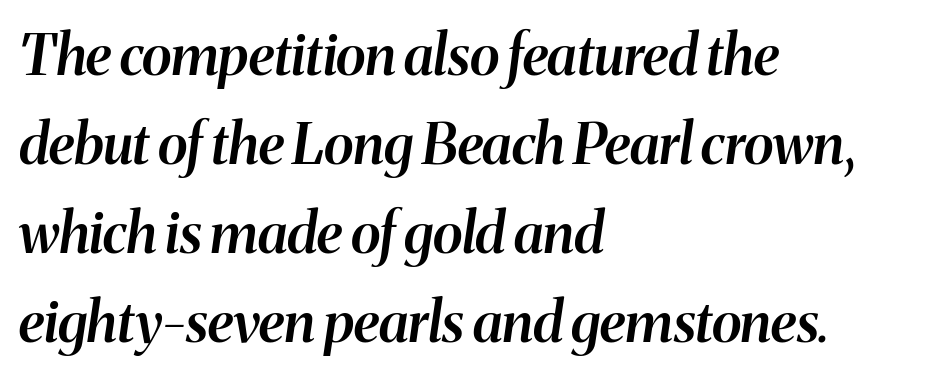
The image shows 56 px semibold type, italic (leaning right); set left-aligned, normal line spacing (1.59x), normal letter spacing, not underlined; medium stroke contrast and a medium x-height.
